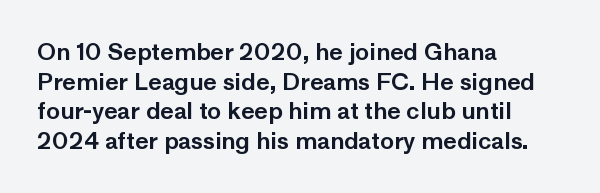
The image shows 23 px text type, upright; set left-aligned, normal line spacing (1.29x), normal letter spacing, not underlined.
